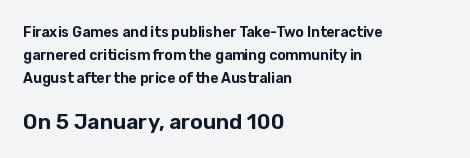
What's the leading like? Ordinary, nothing unusual. The space beneath each line is pristine and unruled. A student would notice the bottom passage is typeset larger than what precedes it. In terms of letterspacing, this is plain default setting. The rendering anchors every line to the left-hand side.
